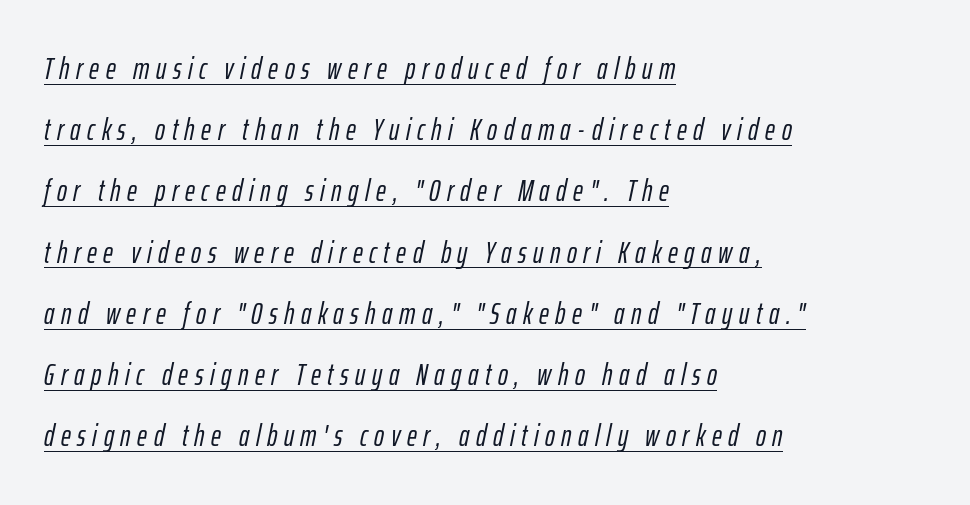
Note the varied advance widths — an 'i' is clearly narrower than an 'm'. Is there much room between lines? Yes — plenty of vertical air separates them. The rendering uses the underline text-decoration. Posture: slanted. Visually the block forms a straight wall on the left and a jagged coastline on the right.
